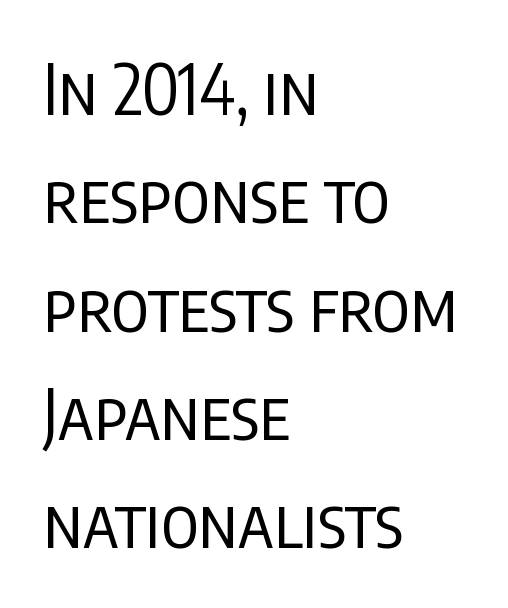
Anything drawn beneath the words? Only blank space. The rendering shows plain stroke endings on the letterforms — a sans-serif design. The axis of the letterforms is exactly vertical. Think of a printed novel: that variable character pitch is what you see here. The face looks like a standard text weight, possibly lighter. Interline gaps are of average width in this sample.
